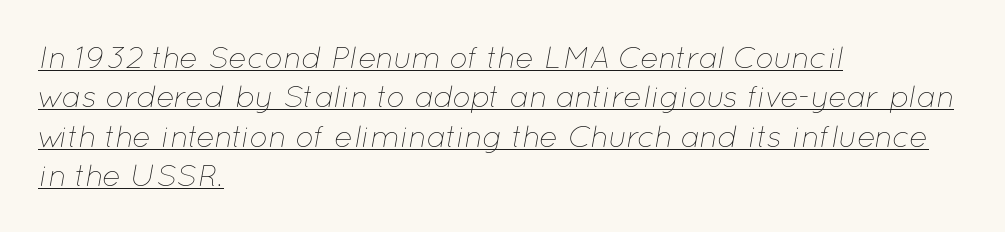
{"italic": "yes", "lean": "right", "slant_degrees": 12, "bold": "no", "weight": "thin", "width": "normal", "stroke_contrast": "low", "x_height": "medium", "monospaced": "no", "underline": "yes", "align": "left", "line_spacing": "normal", "line_spacing_ratio": 1.27, "letter_spacing": "normal", "letter_spacing_em": 0.0, "glyph_px": 31}
